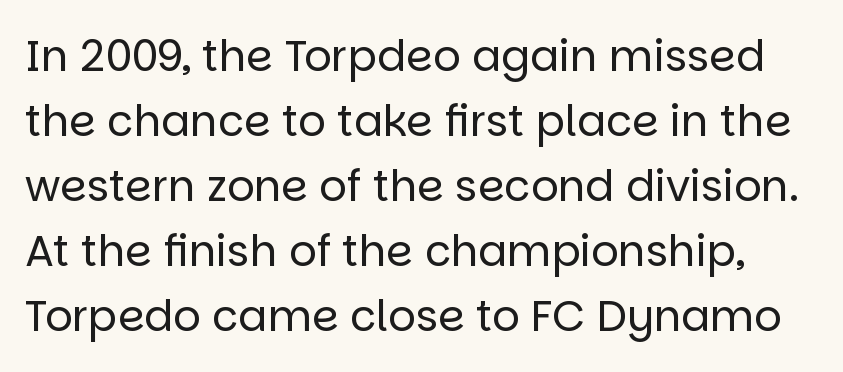
Each row of text sits above clean, open space. Nothing unusual about the tracking: characters are spaced as the font intends. No feet cap the strokes, marking this as sans-serif type. Counters stay open thanks to moderate or lighter strokes. The letters advance in unequal steps, a hallmark of proportional type.
